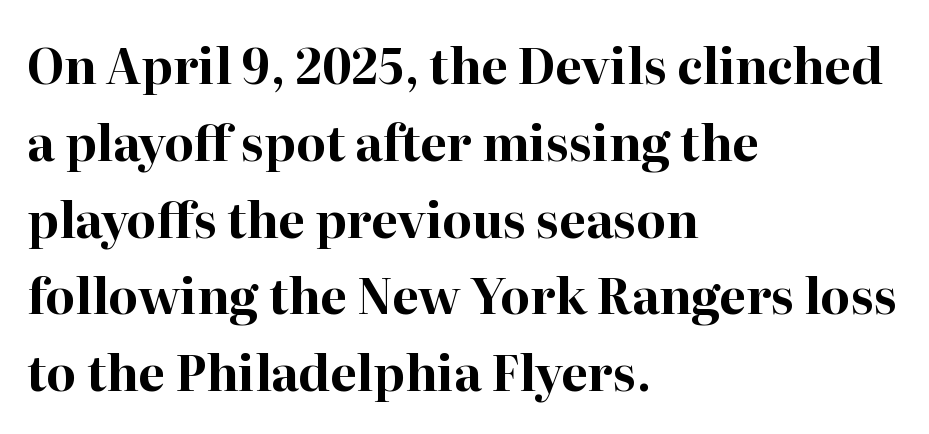
The image shows 48 px bold serif type, upright; set left-aligned, normal line spacing (1.6x), normal letter spacing, not underlined; high stroke contrast and a medium x-height.
